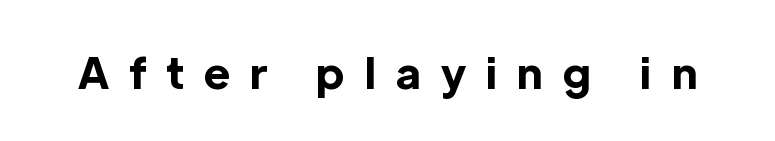
Q: Is the text bold? A: Yes.
Q: Is the text italic (slanted)? A: No, it is upright.
Q: Is the typeface a serif or a sans-serif typeface? A: Sans-serif.
Q: Is the text underlined? A: No.
Q: Is the spacing between letters normal or unusually wide? A: Unusually wide.
Q: Width (condensed, normal, or wide)? A: Normal.
Q: x-height? A: Medium.
Q: Monospaced? A: No.
